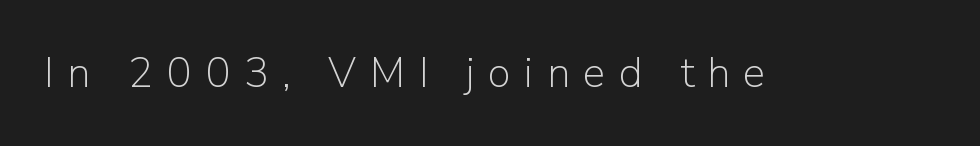
Q: Is the text bold? A: No.
Q: Is the text italic (slanted)? A: No, it is upright.
Q: Is the typeface a serif or a sans-serif typeface? A: Sans-serif.
Q: Is the text underlined? A: No.
Q: Is the spacing between letters normal or unusually wide? A: Unusually wide.
Q: Width (condensed, normal, or wide)? A: Normal.
Q: Stroke contrast? A: Low.
Q: x-height? A: Medium.
Q: Monospaced? A: No.
